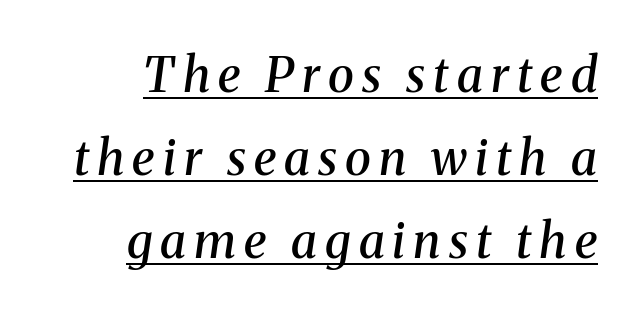
Q: Is the text bold? A: Semi-bold.
Q: Is the text italic (slanted)? A: Yes, it leans right by about 8 degrees.
Q: Is the typeface a serif or a sans-serif typeface? A: Serif.
Q: Is the text underlined? A: Yes.
Q: Width (condensed, normal, or wide)? A: Normal.
Q: Stroke contrast? A: Medium.
Q: x-height? A: Medium.
Q: Monospaced? A: No.
